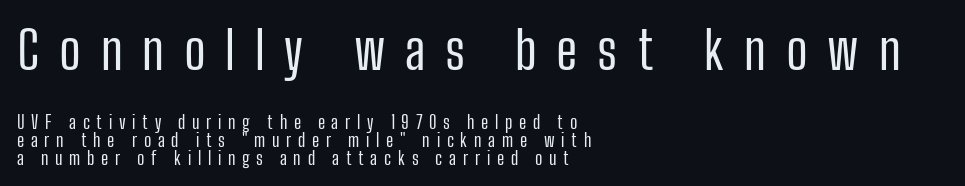
The image shows 53 px regular-weight, condensed sans-serif type, upright; set left-aligned, tight line spacing (0.98x), unusually wide letter spacing (+0.37 em), not underlined; the first (top) block is 2.94x larger; low stroke contrast and a medium x-height.
